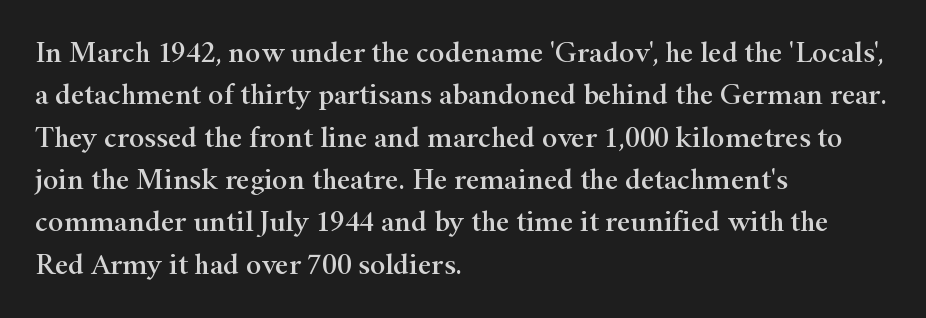
{"serif": "yes", "italic": "no", "width": "wide", "stroke_contrast": "high", "x_height": "small", "monospaced": "no", "underline": "no", "align": "left", "line_spacing": "normal", "line_spacing_ratio": 1.46, "letter_spacing": "normal", "letter_spacing_em": 0.0, "glyph_px": 29}
